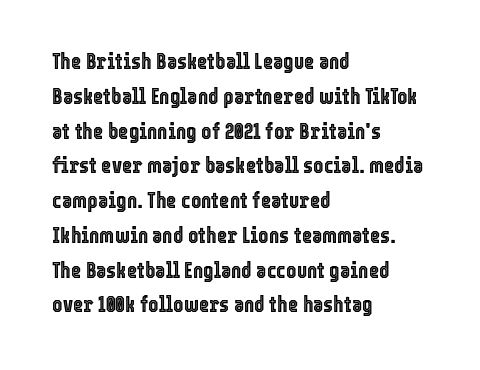
The letters stand straight up with perfectly vertical stems. The strip under each line holds only bare page. Each new line begins a customary step beneath the previous one. Inter-character spacing is left at the font's built-in metrics. The paragraph shown leans on its left margin.
